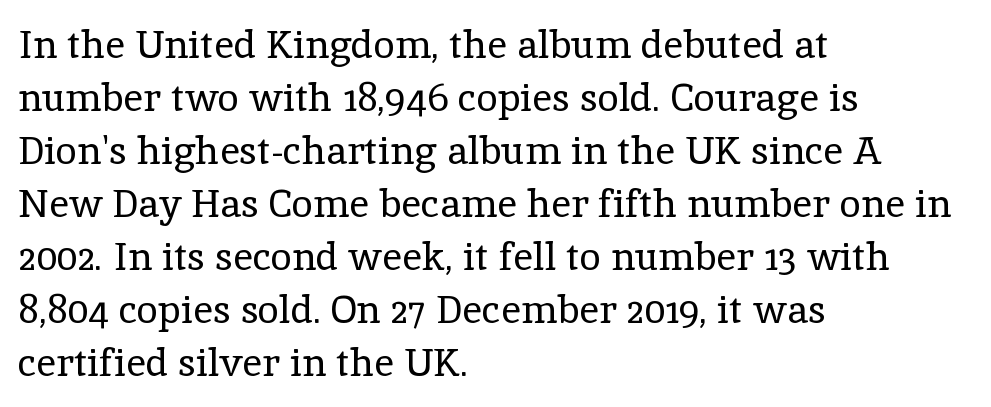
{"serif": "yes", "italic": "no", "bold": "no", "weight": "regular", "width": "normal", "x_height": "medium", "monospaced": "no", "underline": "no", "align": "left", "line_spacing": "normal", "line_spacing_ratio": 1.36, "letter_spacing": "normal", "letter_spacing_em": 0.0, "glyph_px": 39}
